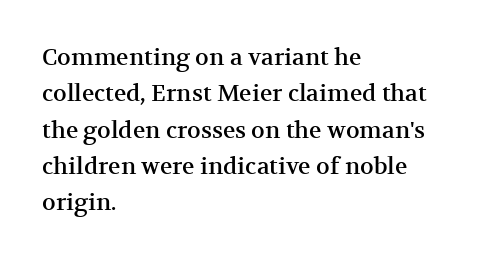
Style check: upright. Honestly, the letter spacing is just normal — you wouldn't notice it. Short and long lines alike share a common starting point at left. Any mark beneath the type? The region is blank. Interline gaps are of average width in this sample.
